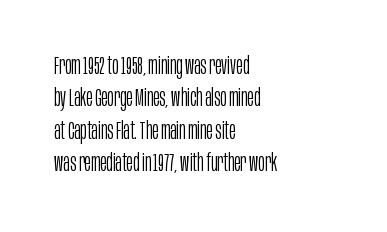
Q: Is the text bold? A: No.
Q: Is the text italic (slanted)? A: No, it is upright.
Q: Is the text underlined? A: No.
Q: How is the paragraph aligned? A: Left-aligned.
Q: Is the spacing between letters normal or unusually wide? A: Normal.
Q: Is the spacing between lines tight, normal or loose? A: Normal.
